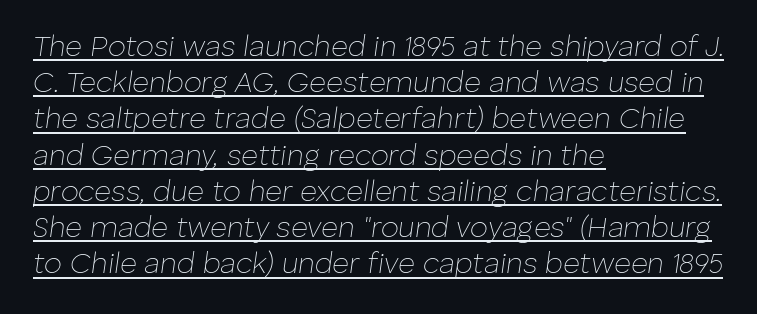
Emphasis is given by a line drawn under the lettering. Character widths vary here, with narrow letters taking less room than wide ones. Students, observe: this is what conventionally led text looks like. Glyph-to-glyph distance matches everyday printed text.
